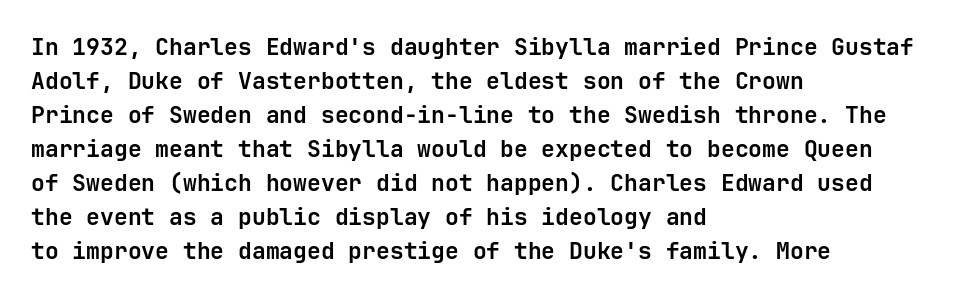
Q: Is the text bold? A: Yes.
Q: Is the text italic (slanted)? A: No, it is upright.
Q: Is the text underlined? A: No.
Q: How is the paragraph aligned? A: Left-aligned.
Q: Is the spacing between letters normal or unusually wide? A: Normal.
Q: Is the spacing between lines tight, normal or loose? A: Normal.
